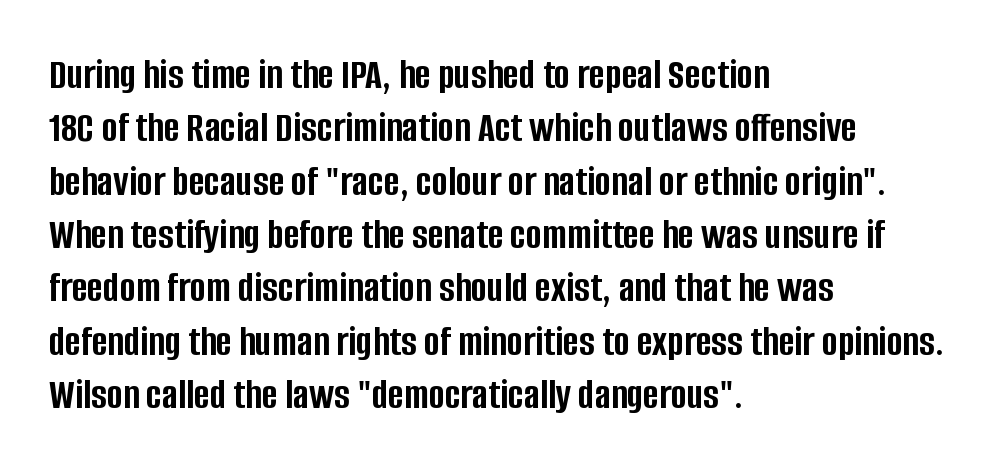
The image shows 43 px semibold, condensed sans-serif type, upright; set left-aligned, line spacing 1.24x, normal letter spacing, not underlined; low stroke contrast and a large x-height.
